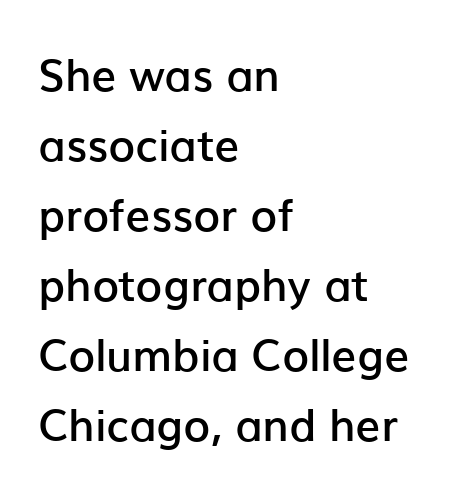
The space beneath each line is pristine and unruled. The typesetting leans somewhat heavy: a semibold. A sans-serif font was chosen for this passage. There is no visible air inserted between adjacent glyphs.
